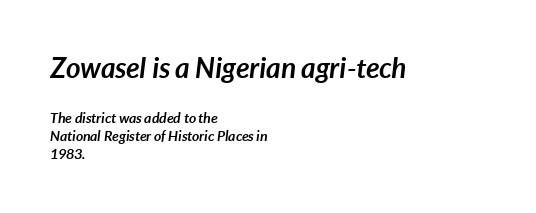
Q: Is the text bold? A: Yes.
Q: Is the text italic (slanted)? A: Yes, it leans right by about 7 degrees.
Q: Is the text underlined? A: No.
Q: How is the paragraph aligned? A: Left-aligned.
Q: Is the spacing between letters normal or unusually wide? A: Normal.
Q: Is the spacing between lines tight, normal or loose? A: Normal.
Q: Which block of text is set in a larger size, the first (top) or the second (bottom)? A: The first (top) one.
Q: Width (condensed, normal, or wide)? A: Normal.
Q: Stroke contrast? A: Low.
Q: x-height? A: Medium.
Q: Monospaced? A: No.
